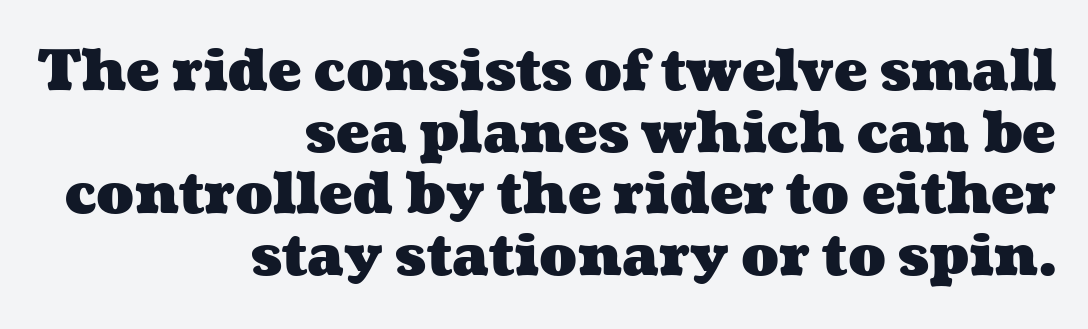
Q: Is the text bold? A: Yes.
Q: Is the text underlined? A: No.
Q: How is the paragraph aligned? A: Right-aligned.
Q: Is the spacing between letters normal or unusually wide? A: Normal.
Q: Is the spacing between lines tight, normal or loose? A: Tight.
Q: Width (condensed, normal, or wide)? A: Wide.
Q: Stroke contrast? A: Medium.
Q: x-height? A: Medium.
Q: Monospaced? A: No.
